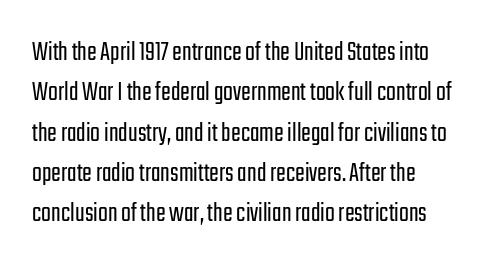
The characters are drawn with everyday or finer stroke widths. The passage shown is typed in a proportional face where columns would drift. The specimen reads as upright at a glance. Serifs: no, the terminals of the letterforms are clean. What stands out about the letter spacing? Nothing — it is the standard amount.
